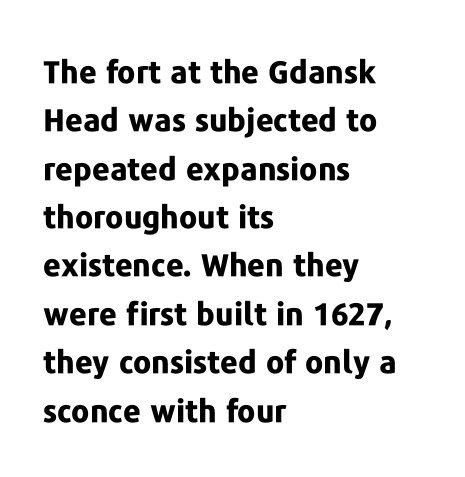
Is this a sans? Yes — the strokes have no serifs. Which margin do the lines hug? The left one — the right edge is uneven. Look at the tracking — it's just the regular setting, nothing added. Has an underline been added? It has not. Each glyph is drawn with heavy, bold strokes. Tall strokes in this sample are plumb rather than angled.
